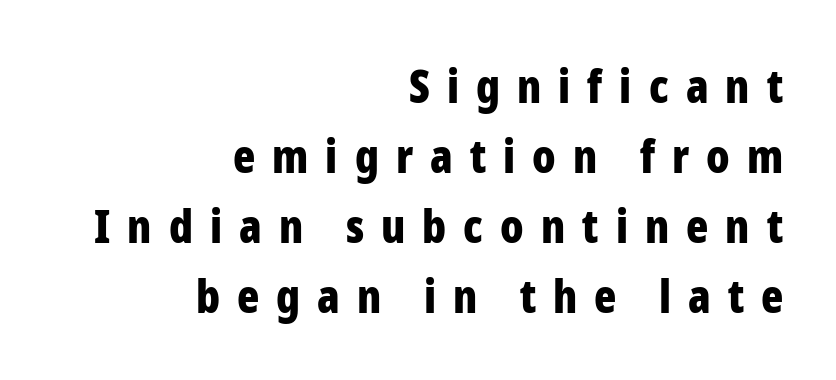
Q: Is the text bold? A: Yes.
Q: Is the text italic (slanted)? A: No, it is upright.
Q: Is the typeface a serif or a sans-serif typeface? A: Sans-serif.
Q: Is the text underlined? A: No.
Q: How is the paragraph aligned? A: Right-aligned.
Q: Is the spacing between letters normal or unusually wide? A: Unusually wide.
Q: Is the spacing between lines tight, normal or loose? A: Normal.
Q: Width (condensed, normal, or wide)? A: Condensed.
Q: Stroke contrast? A: Low.
Q: x-height? A: Medium.
Q: Monospaced? A: No.
